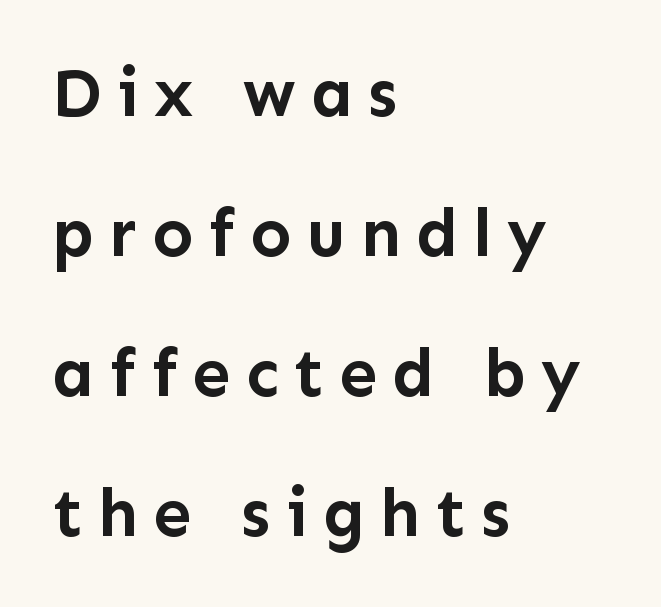
{"serif": "no", "italic": "no", "bold": "yes", "weight": "semibold", "width": "normal", "stroke_contrast": "low", "x_height": "medium", "monospaced": "no", "underline": "no", "align": "left", "line_spacing": "loose", "line_spacing_ratio": 2.06, "letter_spacing": "wide", "letter_spacing_em": 0.22, "glyph_px": 68}
